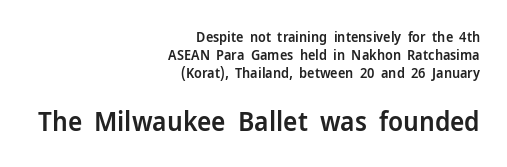
{"italic": "no", "bold": "semi", "underline": "no", "align": "right", "line_spacing": "normal", "line_spacing_ratio": 1.3, "letter_spacing": "normal", "letter_spacing_em": 0.0, "larger_block": "second", "size_ratio": 1.93, "glyph_px": 27}
